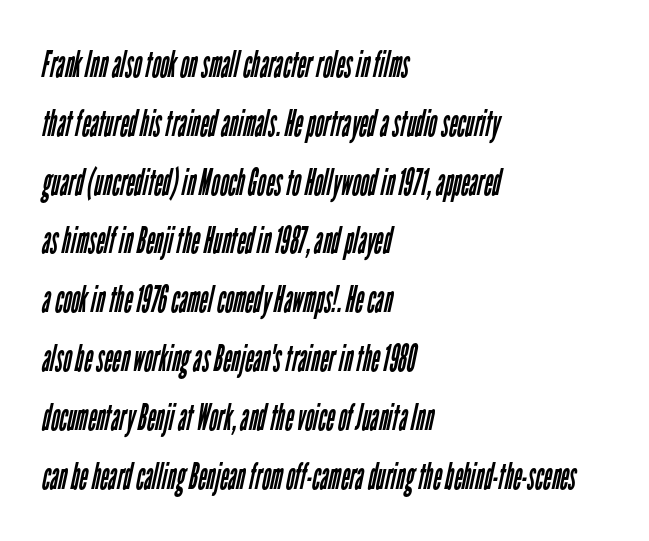
{"serif": "no", "bold": "no", "weight": "regular", "width": "condensed", "stroke_contrast": "low", "x_height": "medium", "monospaced": "no", "underline": "no", "align": "left", "line_spacing": "normal", "line_spacing_ratio": 1.59, "letter_spacing": "normal", "letter_spacing_em": 0.0, "glyph_px": 37}
